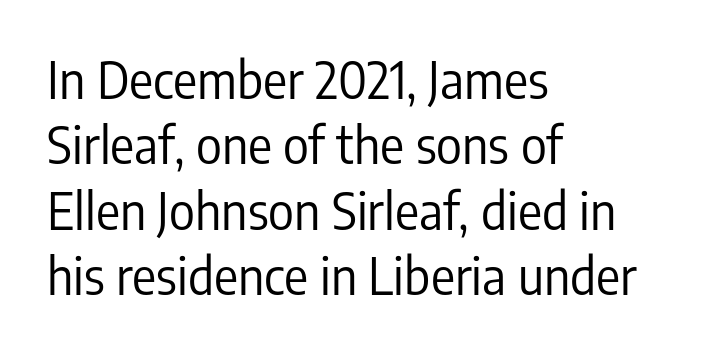
{"serif": "no", "italic": "no", "bold": "no", "weight": "regular", "width": "condensed", "stroke_contrast": "low", "x_height": "medium", "monospaced": "no", "underline": "no", "align": "left", "line_spacing": "normal", "line_spacing_ratio": 1.31, "letter_spacing": "normal", "letter_spacing_em": 0.0, "glyph_px": 50}
